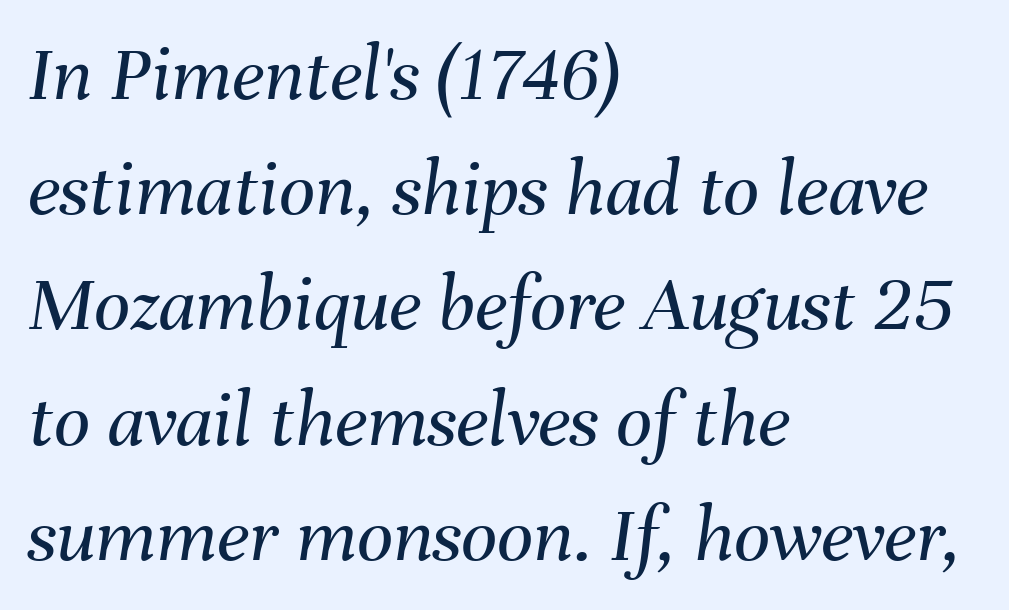
The image shows 80 px regular-weight type, italic (leaning right); set left-aligned, normal line spacing (1.44x), normal letter spacing, not underlined; medium stroke contrast and a medium x-height.
